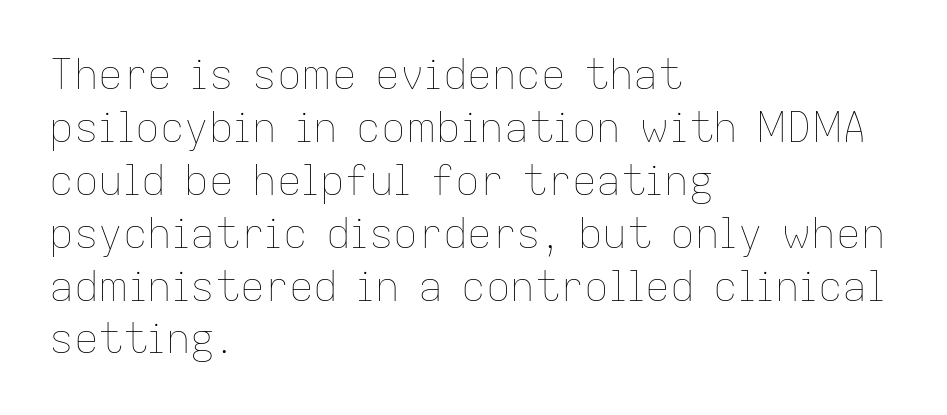
{"italic": "no", "bold": "no", "weight": "thin", "width": "normal", "stroke_contrast": "low", "x_height": "medium", "monospaced": "no", "underline": "no", "align": "left", "line_spacing": "normal", "line_spacing_ratio": 1.29, "letter_spacing": "normal", "letter_spacing_em": 0.0, "glyph_px": 41}
